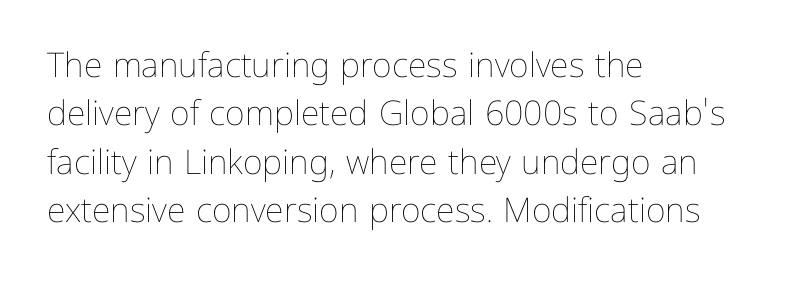
The image shows 34 px thin type, upright; set left-aligned, normal line spacing (1.42x), normal letter spacing, not underlined; low stroke contrast and a medium x-height.
